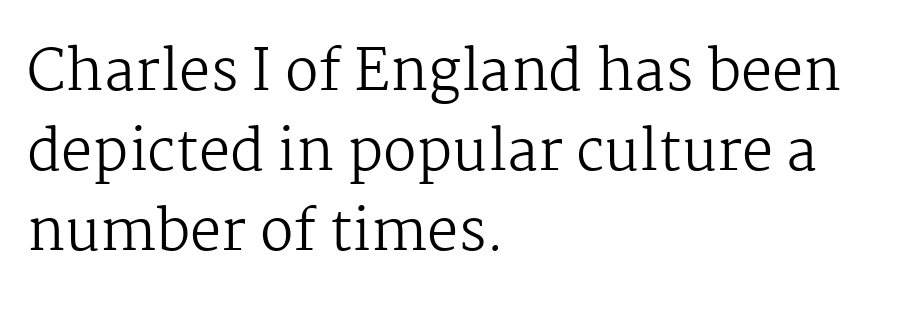
Q: Is the text bold? A: No.
Q: Is the text italic (slanted)? A: No, it is upright.
Q: Is the typeface a serif or a sans-serif typeface? A: Serif.
Q: Is the text underlined? A: No.
Q: How is the paragraph aligned? A: Left-aligned.
Q: Is the spacing between letters normal or unusually wide? A: Normal.
Q: Is the spacing between lines tight, normal or loose? A: Normal.
Q: Width (condensed, normal, or wide)? A: Normal.
Q: Stroke contrast? A: Medium.
Q: x-height? A: Medium.
Q: Monospaced? A: No.
